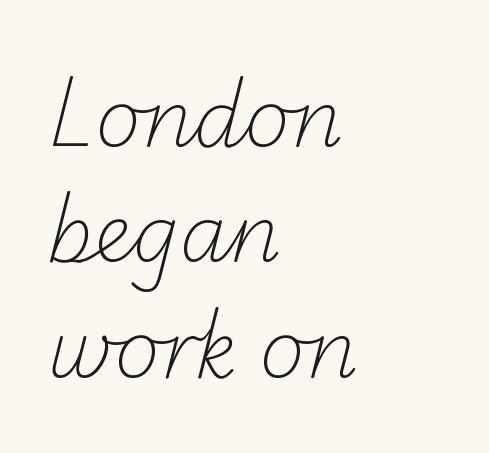
Successive baselines arrive at the customary interval. Looks like regular typesetting: each glyph gets only the width it needs. The letters carry no serifs — their stems end cleanly without finishing strokes. Caption: face not bold, strokes unweighted. Glyph-to-glyph distance matches everyday printed text. Glance below the letters and you will spot only blank space.
